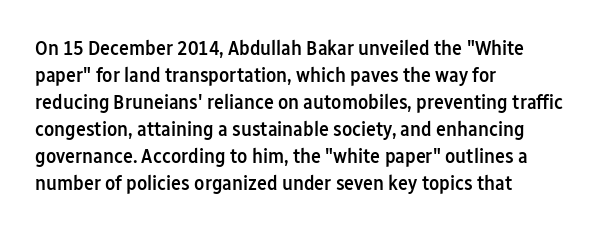
The typography opts for an upright posture over an oblique one. The typesetting leans somewhat heavy: a semibold. Look at the tracking — it's just the regular setting, nothing added. Bare-footed words on every line. Summary of vertical rhythm: regular, with standard interline spacing. The paragraph shown leans on its left margin.
